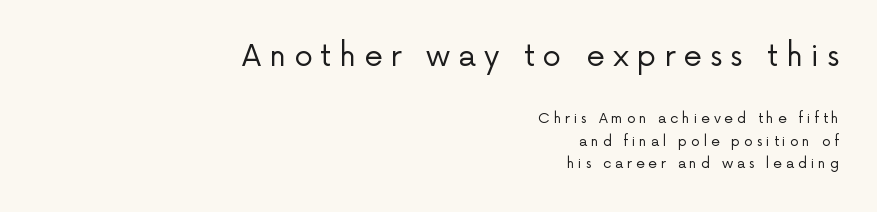
The image shows 30 px regular-weight sans-serif type, upright; set right-aligned, normal line spacing (1.61x), unusually wide letter spacing (+0.26 em), not underlined; the first (top) block is 2.14x larger; low stroke contrast and a medium x-height.
